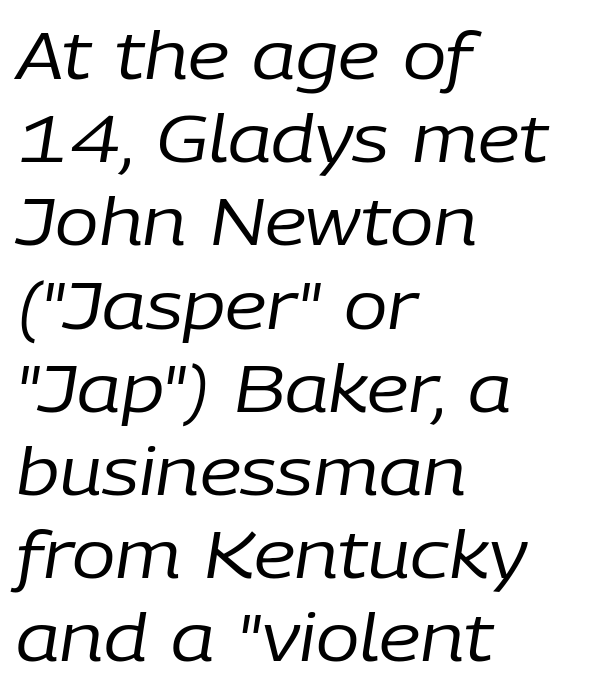
The image shows 65 px regular-weight type, italic (leaning right); set left-aligned, normal line spacing (1.28x), normal letter spacing, not underlined; low stroke contrast and a medium x-height.
